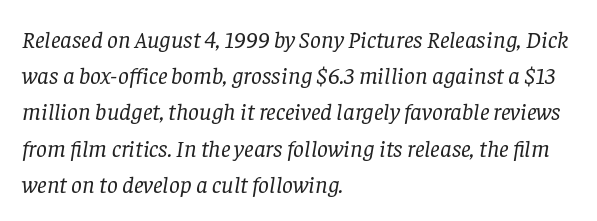
The image shows 24 px text type, italic (leaning right); set left-aligned, normal line spacing (1.51x), normal letter spacing, not underlined.
